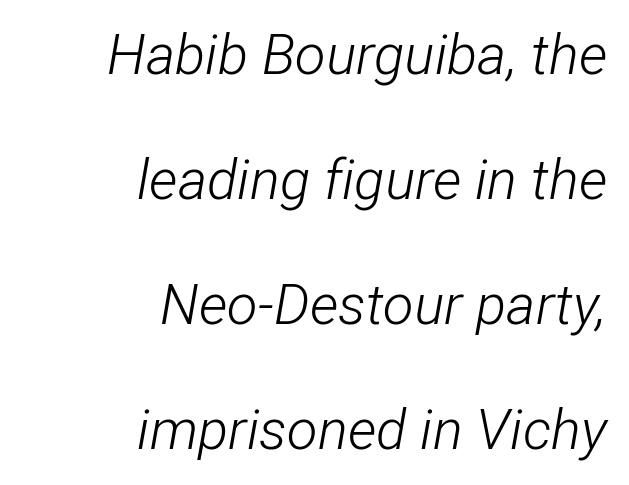
Leading is clearly above the norm, producing a sparse column. You could not count columns in this text — the font is proportionally spaced. No word sits above an underline. The letters are slanted; this is an italic face. The type is set solid horizontally, with unmodified tracking. Unbolded letterforms with no extra heft.
